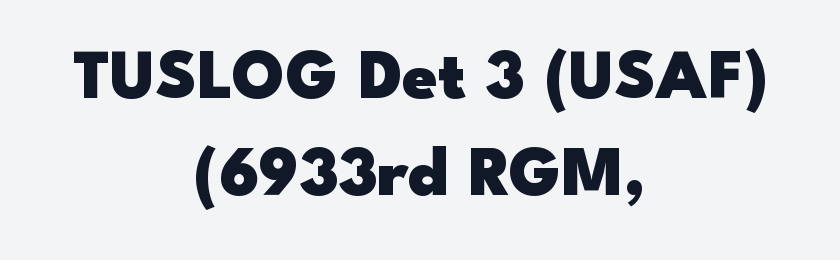
Q: Is the text bold? A: Yes.
Q: Is the text italic (slanted)? A: No, it is upright.
Q: Is the typeface a serif or a sans-serif typeface? A: Sans-serif.
Q: Is the text underlined? A: No.
Q: How is the paragraph aligned? A: Centered.
Q: Is the spacing between letters normal or unusually wide? A: Normal.
Q: Is the spacing between lines tight, normal or loose? A: Normal.
Q: Width (condensed, normal, or wide)? A: Wide.
Q: Stroke contrast? A: Low.
Q: x-height? A: Small.
Q: Monospaced? A: No.
